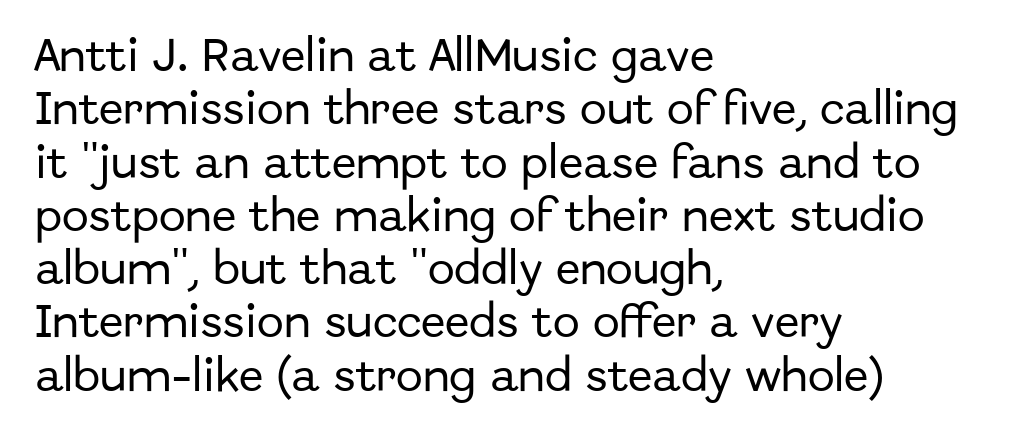
{"serif": "no", "italic": "no", "width": "normal", "stroke_contrast": "low", "x_height": "medium", "monospaced": "no", "underline": "no", "align": "left", "line_spacing": "normal", "line_spacing_ratio": 1.48, "letter_spacing": "normal", "letter_spacing_em": 0.0, "glyph_px": 36}
